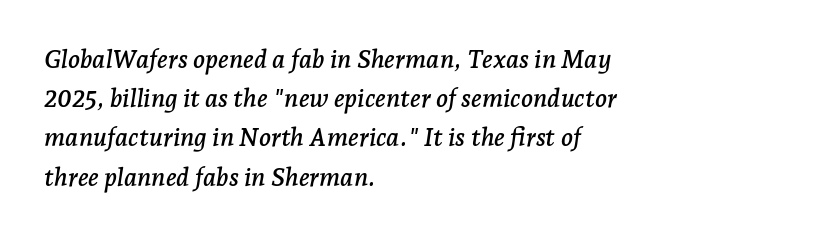
{"italic": "yes", "lean": "right", "slant_degrees": 7, "underline": "no", "align": "left", "line_spacing": "normal", "line_spacing_ratio": 1.57, "letter_spacing": "normal", "letter_spacing_em": 0.0, "glyph_px": 25}
